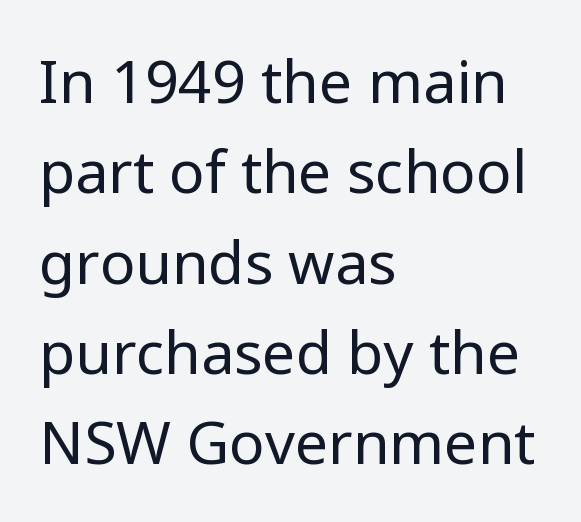
{"serif": "no", "italic": "no", "bold": "no", "weight": "regular", "width": "normal", "stroke_contrast": "low", "x_height": "medium", "monospaced": "no", "underline": "no", "align": "left", "line_spacing": "normal", "line_spacing_ratio": 1.53, "letter_spacing": "normal", "letter_spacing_em": 0.0, "glyph_px": 59}
